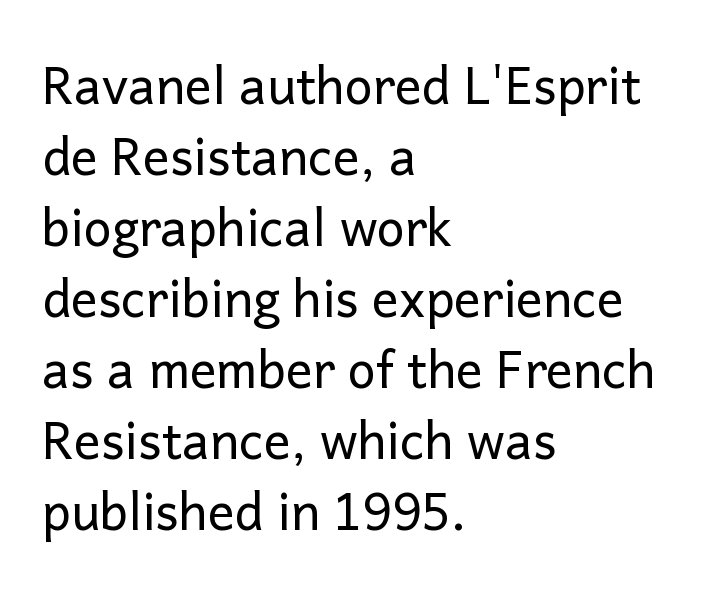
Q: Is the text bold? A: No.
Q: Is the text italic (slanted)? A: No, it is upright.
Q: Is the typeface a serif or a sans-serif typeface? A: Sans-serif.
Q: Is the text underlined? A: No.
Q: How is the paragraph aligned? A: Left-aligned.
Q: Is the spacing between letters normal or unusually wide? A: Normal.
Q: Is the spacing between lines tight, normal or loose? A: Normal.
Q: Width (condensed, normal, or wide)? A: Normal.
Q: Stroke contrast? A: Low.
Q: x-height? A: Medium.
Q: Monospaced? A: No.
